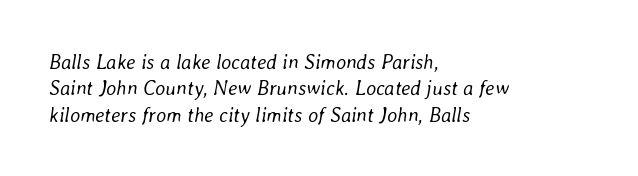
{"italic": "yes", "lean": "right", "slant_degrees": 8, "bold": "no", "underline": "no", "align": "left", "line_spacing": "normal", "line_spacing_ratio": 1.32, "letter_spacing": "normal", "letter_spacing_em": 0.0, "glyph_px": 20}
